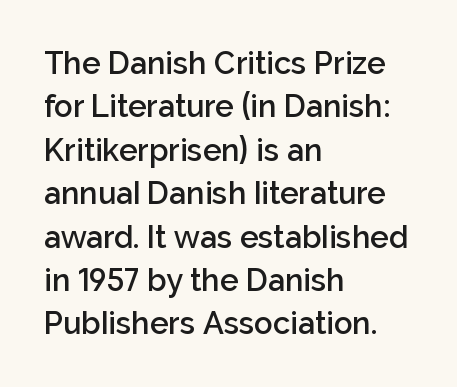
The image shows 31 px semibold sans-serif type, upright; set left-aligned, normal line spacing (1.4x), normal letter spacing, not underlined; low stroke contrast and a medium x-height.
